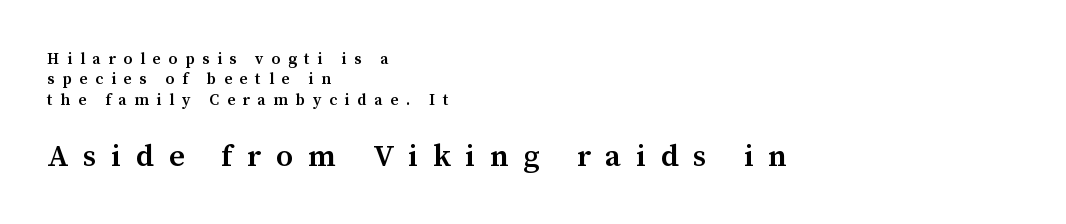
Q: Is the text bold? A: Semi-bold.
Q: Is the text italic (slanted)? A: No, it is upright.
Q: Is the typeface a serif or a sans-serif typeface? A: Serif.
Q: Is the text underlined? A: No.
Q: How is the paragraph aligned? A: Left-aligned.
Q: Is the spacing between letters normal or unusually wide? A: Unusually wide.
Q: Is the spacing between lines tight, normal or loose? A: Normal.
Q: Which block of text is set in a larger size, the first (top) or the second (bottom)? A: The second (bottom) one.
Q: Width (condensed, normal, or wide)? A: Normal.
Q: Stroke contrast? A: Medium.
Q: x-height? A: Medium.
Q: Monospaced? A: No.
